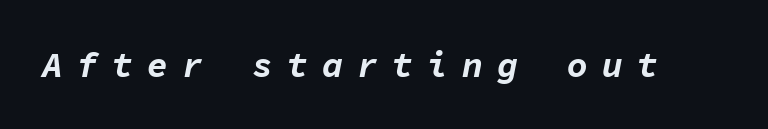
Rule under the text: the space is simply empty. The letters march in equal steps, a hallmark of fixed-pitch type. Notice how thick the strokes are: this is what a full bold looks like. Letter spacing: wide.
